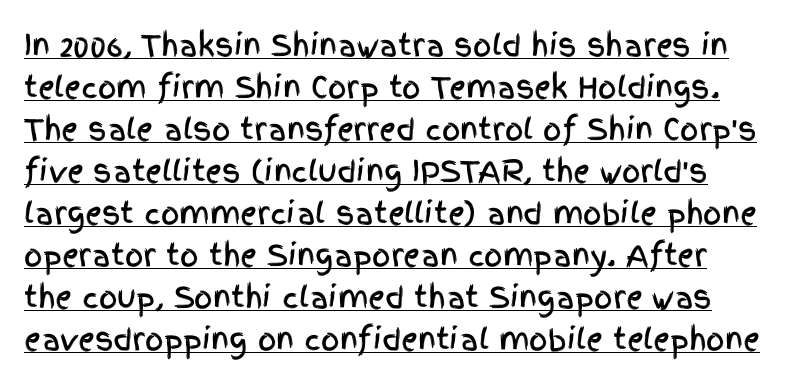
This rendering features underlined lettering. Rows of type keep a routine distance in the vertical direction. Characters remain perfectly vertical along every line. There is no visible air inserted between adjacent glyphs. Stroke terminals: plain, sans-serif.
